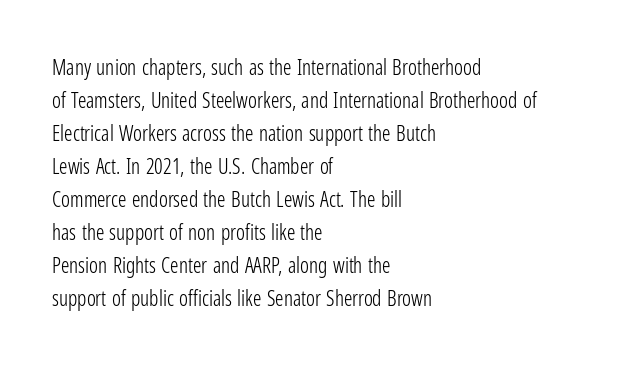
The image shows 21 px text type, upright; set left-aligned, normal line spacing (1.57x), normal letter spacing, not underlined.
